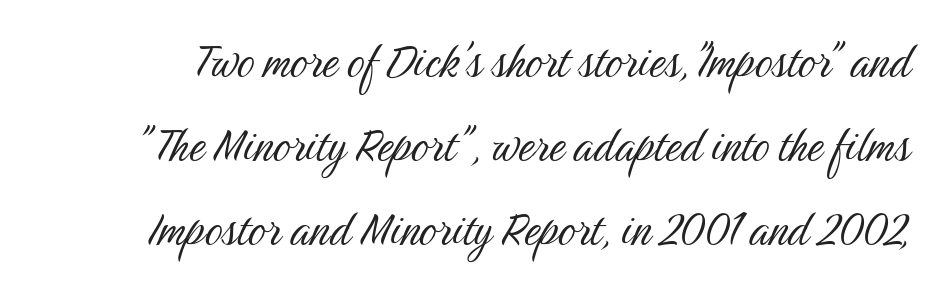
Standard letterfit; no display-style spreading of the glyphs. Each letter keeps its own natural width here, so spacing adapts to shape. Nope, no serifs anywhere on these letters. Underlining? Definitely not there.
